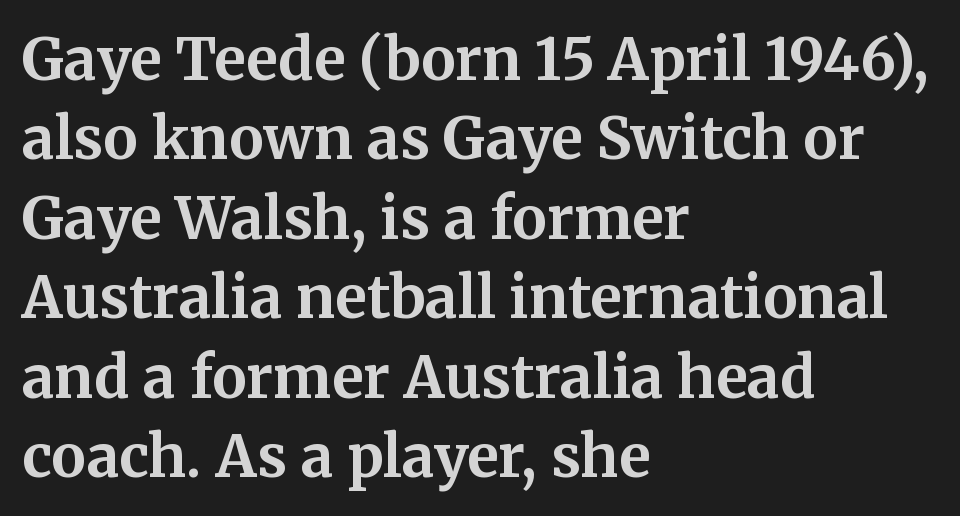
Q: Is the text bold? A: Yes.
Q: Is the text italic (slanted)? A: No, it is upright.
Q: Is the typeface a serif or a sans-serif typeface? A: Serif.
Q: Is the text underlined? A: No.
Q: How is the paragraph aligned? A: Left-aligned.
Q: Is the spacing between letters normal or unusually wide? A: Normal.
Q: Is the spacing between lines tight, normal or loose? A: Normal.
Q: Width (condensed, normal, or wide)? A: Normal.
Q: Stroke contrast? A: Medium.
Q: x-height? A: Medium.
Q: Monospaced? A: No.
